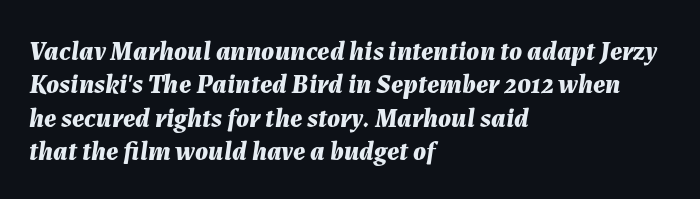
Line starts are locked; line ends wander. Only glyphs here, with clear space below each row. In terms of letterspacing, this is plain default setting. It's the slanting kind of type. Students, this is bold: see how much ink each stroke carries.
